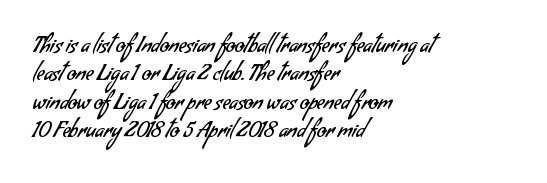
The specimen omits any rule beneath the text block's lines. The setting favours the left margin, as ordinary paragraphs usually do. How are the letters spaced? Ordinarily, with no added tracking. The passage shown stacks its lines at a standard gap.
